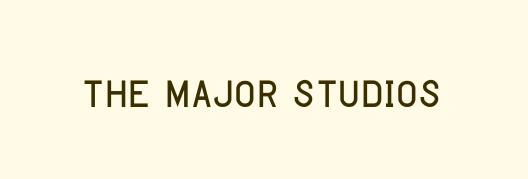
Each letter keeps its own natural width here, so spacing adapts to shape. Decoration check: the copy has no underline. In terms of posture, this sample is upright. The type family on display is of the sans-serif kind. Inter-character spacing is left at the font's built-in metrics.
